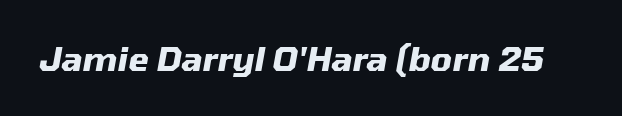
{"italic": "yes", "lean": "right", "slant_degrees": 10, "bold": "yes", "weight": "heavy", "width": "normal", "stroke_contrast": "medium", "x_height": "medium", "monospaced": "no", "underline": "no", "letter_spacing": "normal", "letter_spacing_em": 0.0, "glyph_px": 33}
